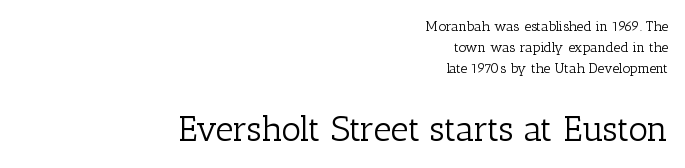
Q: Is the text bold? A: No.
Q: Is the text italic (slanted)? A: No, it is upright.
Q: Is the typeface a serif or a sans-serif typeface? A: Serif.
Q: Is the text underlined? A: No.
Q: How is the paragraph aligned? A: Right-aligned.
Q: Is the spacing between letters normal or unusually wide? A: Normal.
Q: Is the spacing between lines tight, normal or loose? A: Normal.
Q: Which block of text is set in a larger size, the first (top) or the second (bottom)? A: The second (bottom) one.
Q: Width (condensed, normal, or wide)? A: Normal.
Q: Stroke contrast? A: Low.
Q: x-height? A: Medium.
Q: Monospaced? A: No.
